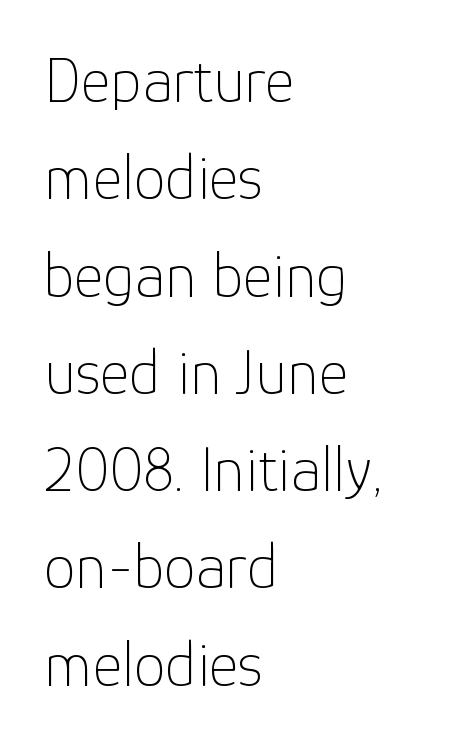
A quiet, ordinary-to-light weight characterises the typeface. A typesetter would mark this as roman, not italic. The vertical gap from one line to the next is medium. A typesetter would label this face a sans.
